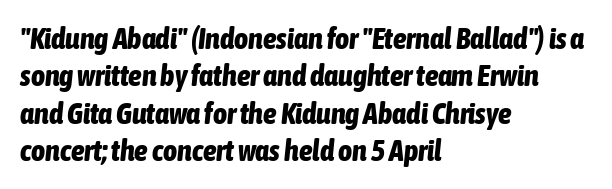
{"italic": "yes", "lean": "right", "slant_degrees": 6, "bold": "yes", "weight": "bold", "width": "condensed", "stroke_contrast": "low", "x_height": "medium", "monospaced": "no", "underline": "no", "align": "left", "line_spacing": "normal", "line_spacing_ratio": 1.25, "letter_spacing": "normal", "letter_spacing_em": 0.0, "glyph_px": 30}
